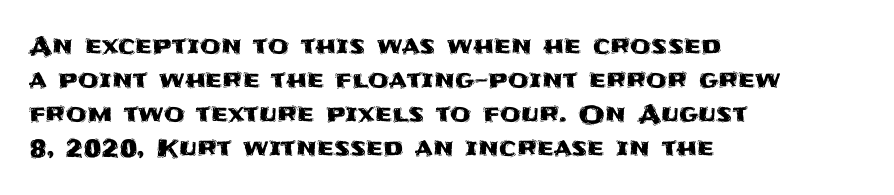
{"italic": "no", "underline": "no", "align": "left", "line_spacing": "normal", "line_spacing_ratio": 1.42, "letter_spacing": "normal", "letter_spacing_em": 0.0, "glyph_px": 24}
